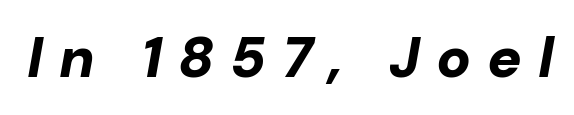
The image shows 57 px bold type, italic (leaning right); set unusually wide letter spacing (+0.28 em), not underlined; low stroke contrast and a medium x-height.
